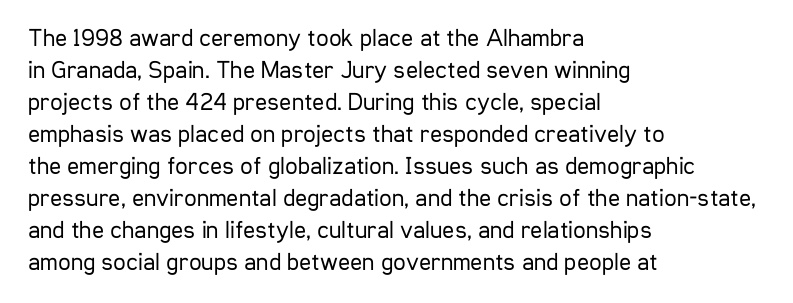
Glance below the letters and you will spot only blank space. The weight tops out at a normal text grade. Teacher's note: observe the even left margin — that is flush-left alignment. Interline gaps are of average width in this sample. In terms of posture, this sample is upright.
